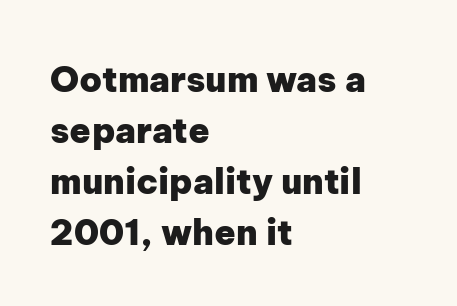
{"serif": "no", "italic": "no", "bold": "yes", "weight": "heavy", "width": "normal", "stroke_contrast": "low", "x_height": "medium", "monospaced": "no", "underline": "no", "align": "left", "line_spacing": "normal", "line_spacing_ratio": 1.46, "letter_spacing": "normal", "letter_spacing_em": 0.0, "glyph_px": 35}
